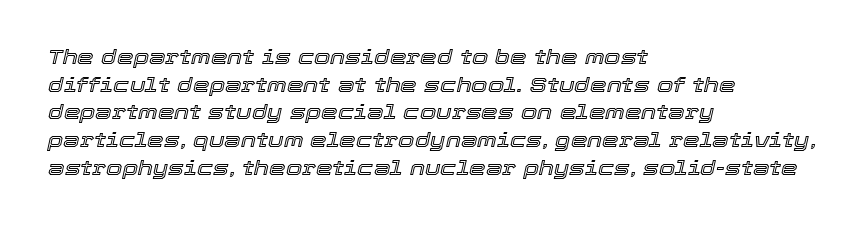
{"italic": "yes", "lean": "right", "slant_degrees": 12, "underline": "no", "align": "left", "line_spacing": "normal", "line_spacing_ratio": 1.32, "letter_spacing": "normal", "letter_spacing_em": 0.0, "glyph_px": 21}
